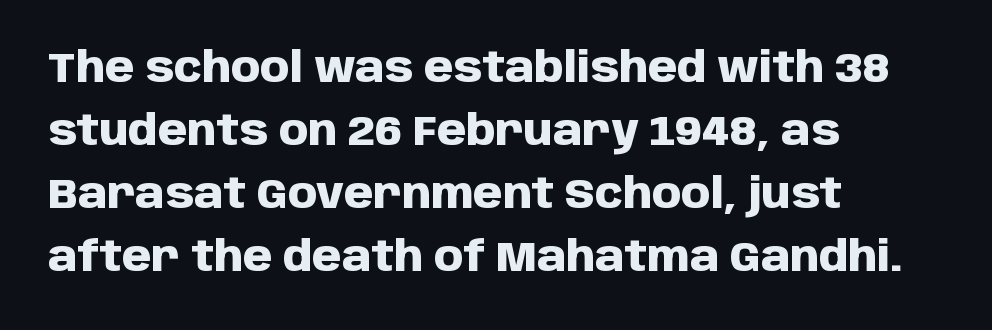
Q: Is the text bold? A: Yes.
Q: Is the text italic (slanted)? A: No, it is upright.
Q: Is the typeface a serif or a sans-serif typeface? A: Sans-serif.
Q: Is the text underlined? A: No.
Q: How is the paragraph aligned? A: Left-aligned.
Q: Is the spacing between letters normal or unusually wide? A: Normal.
Q: Is the spacing between lines tight, normal or loose? A: Normal.
Q: Width (condensed, normal, or wide)? A: Normal.
Q: Stroke contrast? A: Low.
Q: x-height? A: Large.
Q: Monospaced? A: No.
